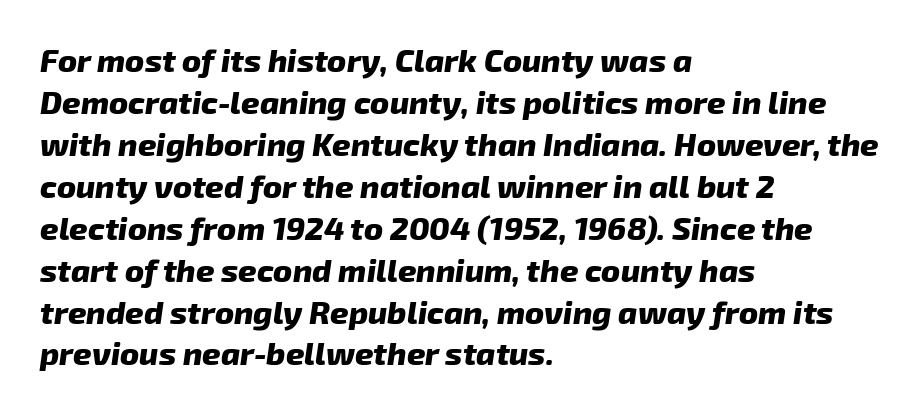
Q: Is the text bold? A: Yes.
Q: Is the text italic (slanted)? A: Yes, it leans right by about 8 degrees.
Q: Is the text underlined? A: No.
Q: How is the paragraph aligned? A: Left-aligned.
Q: Is the spacing between letters normal or unusually wide? A: Normal.
Q: Is the spacing between lines tight, normal or loose? A: Normal.
Q: Width (condensed, normal, or wide)? A: Normal.
Q: Stroke contrast? A: Low.
Q: x-height? A: Medium.
Q: Monospaced? A: No.
